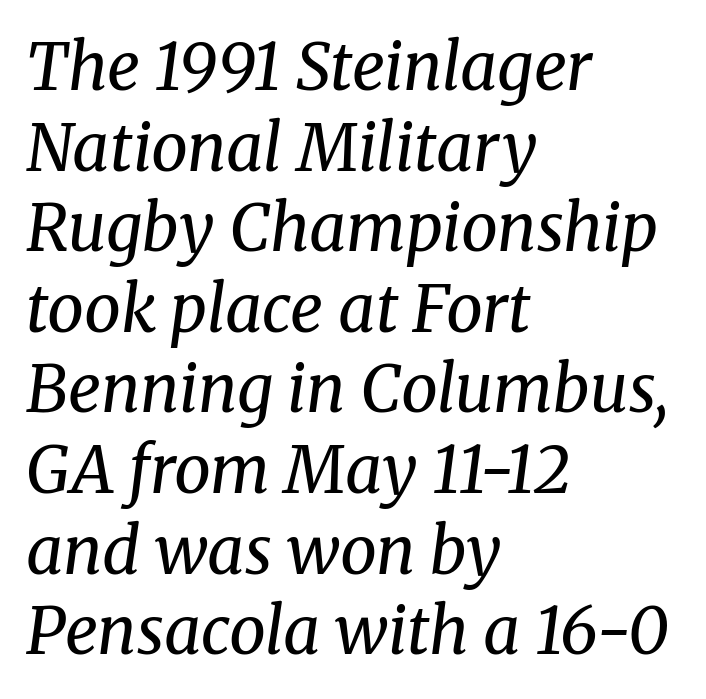
Q: Is the text bold? A: No.
Q: Is the text italic (slanted)? A: Yes, it leans right by about 8 degrees.
Q: Is the typeface a serif or a sans-serif typeface? A: Serif.
Q: Is the text underlined? A: No.
Q: How is the paragraph aligned? A: Left-aligned.
Q: Is the spacing between letters normal or unusually wide? A: Normal.
Q: Width (condensed, normal, or wide)? A: Normal.
Q: Stroke contrast? A: Medium.
Q: x-height? A: Medium.
Q: Monospaced? A: No.
